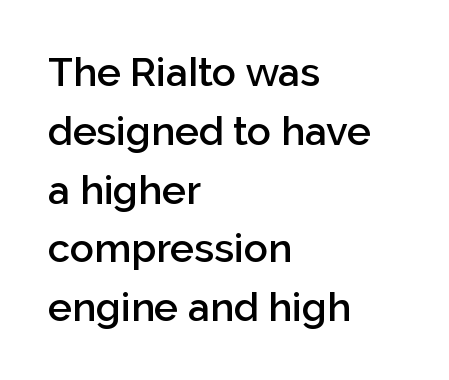
{"serif": "no", "italic": "no", "bold": "semi", "weight": "semibold", "width": "normal", "stroke_contrast": "low", "x_height": "medium", "monospaced": "no", "underline": "no", "align": "left", "line_spacing": "normal", "line_spacing_ratio": 1.47, "letter_spacing": "normal", "letter_spacing_em": 0.0, "glyph_px": 40}
